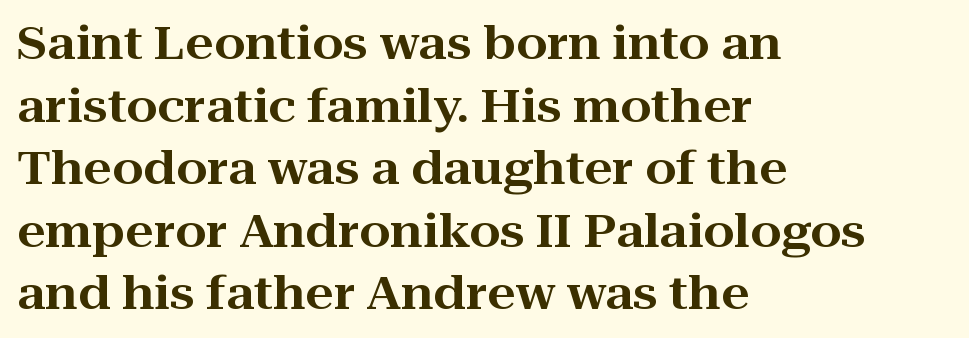
Unmarked baselines from the first word to the last. The letters stand upright; this is a roman face. Is this a sans? No — the strokes have serifs. The rendering anchors every line to the left-hand side.
